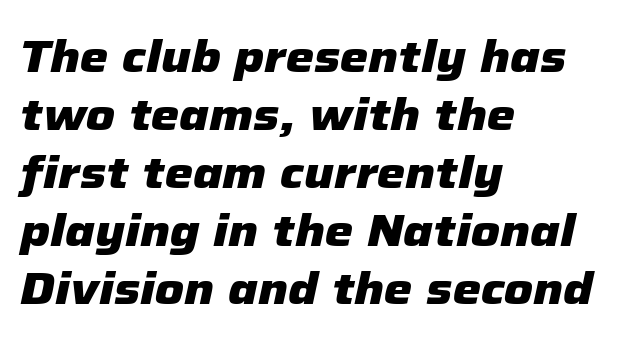
Q: Is the text bold? A: Yes.
Q: Is the text italic (slanted)? A: Yes, it leans right by about 12 degrees.
Q: Is the text underlined? A: No.
Q: How is the paragraph aligned? A: Left-aligned.
Q: Is the spacing between letters normal or unusually wide? A: Normal.
Q: Is the spacing between lines tight, normal or loose? A: Normal.
Q: Width (condensed, normal, or wide)? A: Normal.
Q: Stroke contrast? A: Low.
Q: x-height? A: Medium.
Q: Monospaced? A: No.
